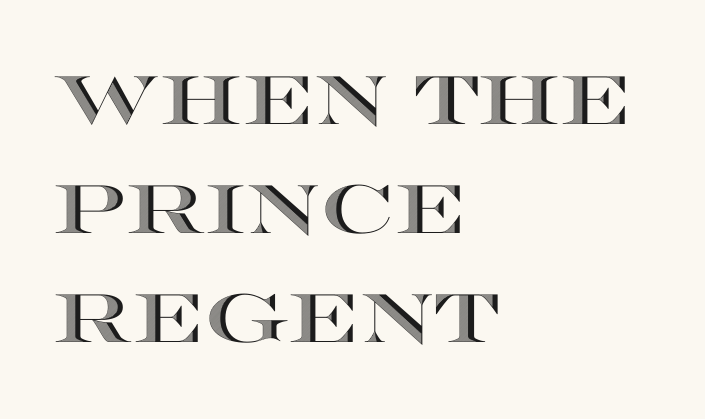
{"italic": "no", "width": "wide", "x_height": "large", "monospaced": "no", "underline": "no", "align": "left", "line_spacing": "normal", "line_spacing_ratio": 1.6, "letter_spacing": "normal", "letter_spacing_em": 0.0, "glyph_px": 68}
